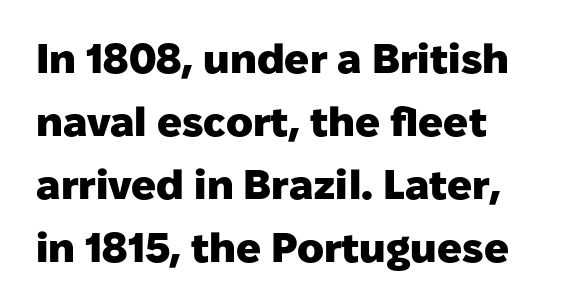
Think of a printed novel: that variable character pitch is what you see here. In terms of leading, this rendering sits right in the middle. Unlike italic type, these characters show no tilt at all. What kind of face is this? One without serifs — a sans. This rendering features lettering with no underline. These words are printed bold, with thick strokes throughout.
